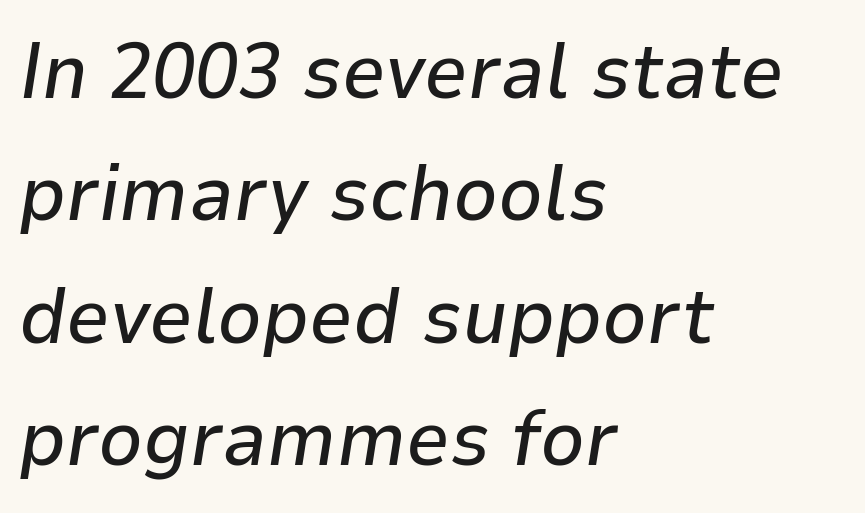
{"italic": "yes", "lean": "right", "slant_degrees": 9, "width": "normal", "stroke_contrast": "low", "x_height": "medium", "monospaced": "no", "underline": "no", "align": "left", "line_spacing": "normal", "line_spacing_ratio": 1.57, "letter_spacing": "normal", "letter_spacing_em": 0.0, "glyph_px": 78}
